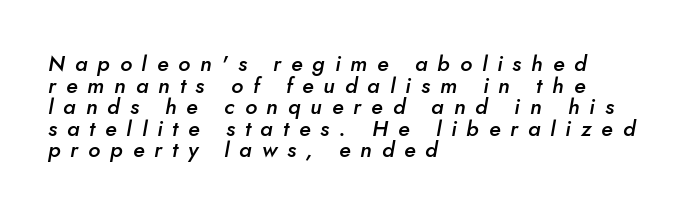
{"italic": "yes", "lean": "right", "slant_degrees": 10, "bold": "semi", "underline": "no", "align": "left", "line_spacing": "tight", "line_spacing_ratio": 0.98, "letter_spacing": "wide", "letter_spacing_em": 0.45, "glyph_px": 22}
